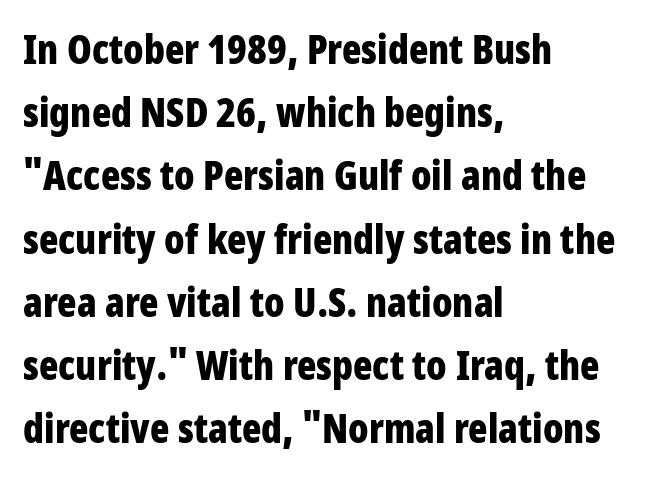
Grotesque or geometric, the face here clearly has no serifs. Each letter keeps its own natural width here, so spacing adapts to shape. Line starts are locked; line ends wander. Letters rest on an invisible, unmarked baseline. Is there much room between lines? A standard amount, neither cramped nor airy.
